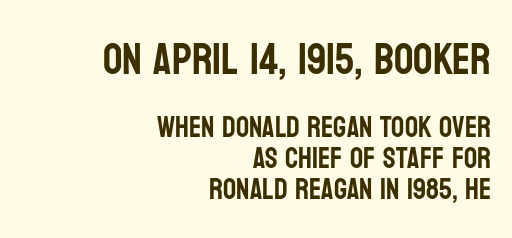
The image shows 43 px condensed sans-serif type, upright; set right-aligned, tight line spacing (1.07x), normal letter spacing, not underlined; the first (top) block is 1.48x larger; low stroke contrast and a large x-height.
